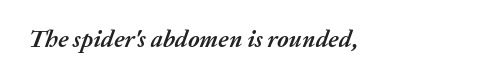
Q: Is the text bold? A: Yes.
Q: Is the text italic (slanted)? A: Yes, it leans right by about 20 degrees.
Q: Is the text underlined? A: No.
Q: Is the spacing between letters normal or unusually wide? A: Normal.
